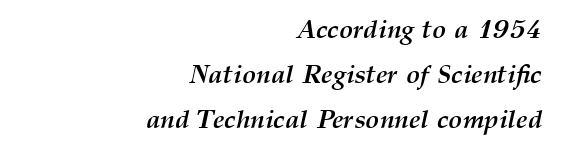
{"italic": "yes", "lean": "right", "slant_degrees": 12, "bold": "yes", "underline": "no", "align": "right", "line_spacing_ratio": 1.74, "letter_spacing": "normal", "letter_spacing_em": 0.0, "glyph_px": 26}
